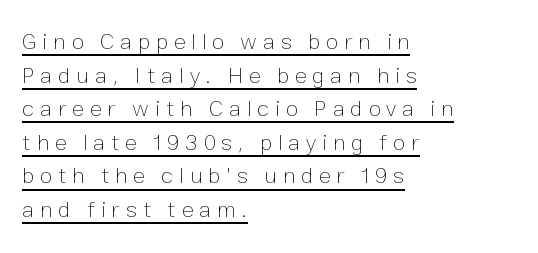
{"italic": "no", "bold": "no", "underline": "yes", "align": "left", "line_spacing": "normal", "line_spacing_ratio": 1.46, "letter_spacing": "wide", "letter_spacing_em": 0.25, "glyph_px": 23}
